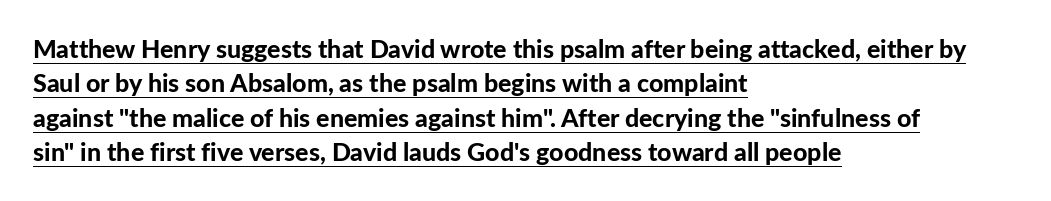
The image shows 25 px bold type, upright; set left-aligned, normal line spacing (1.38x), normal letter spacing, underlined.
